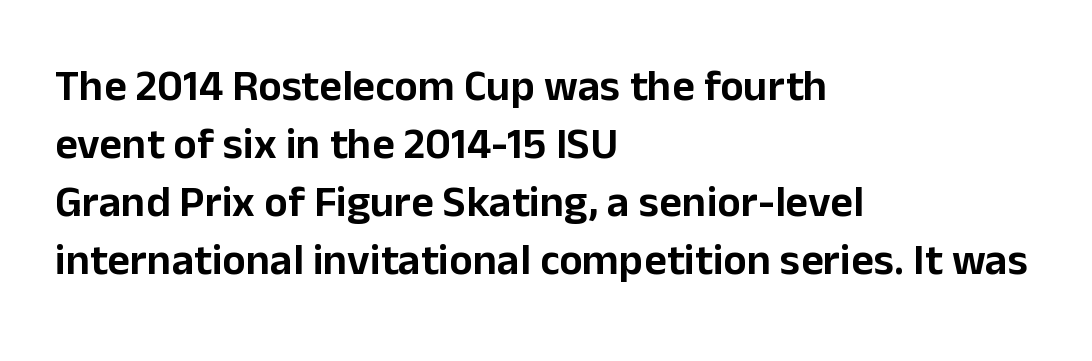
{"serif": "no", "italic": "no", "width": "normal", "stroke_contrast": "low", "x_height": "medium", "monospaced": "no", "underline": "no", "align": "left", "line_spacing": "normal", "line_spacing_ratio": 1.32, "letter_spacing": "normal", "letter_spacing_em": 0.0, "glyph_px": 44}
